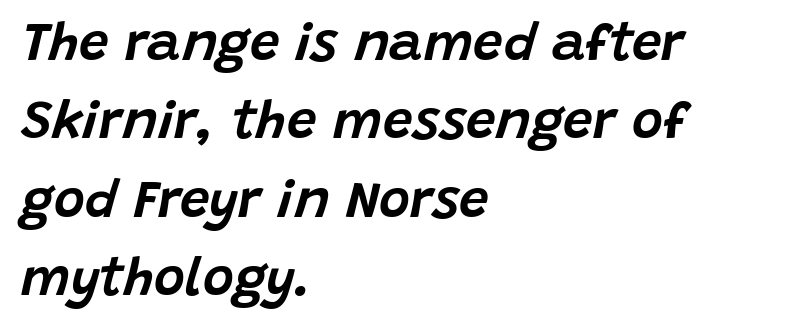
Q: Is the text italic (slanted)? A: Yes, it leans right by about 15 degrees.
Q: Is the text underlined? A: No.
Q: How is the paragraph aligned? A: Left-aligned.
Q: Is the spacing between letters normal or unusually wide? A: Normal.
Q: Is the spacing between lines tight, normal or loose? A: Normal.
Q: Width (condensed, normal, or wide)? A: Normal.
Q: Stroke contrast? A: Low.
Q: x-height? A: Large.
Q: Monospaced? A: No.
